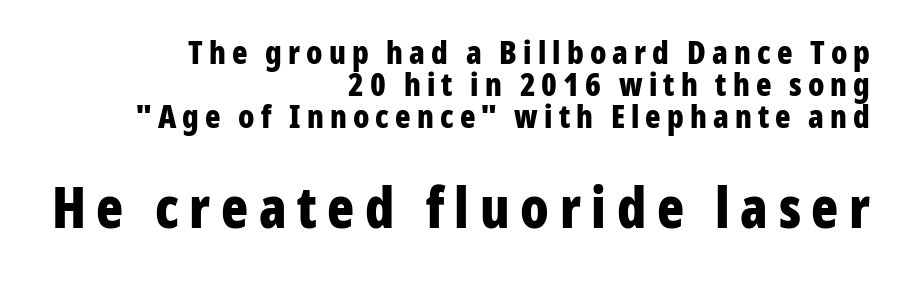
Q: Is the text bold? A: Yes.
Q: Is the text italic (slanted)? A: No, it is upright.
Q: Is the typeface a serif or a sans-serif typeface? A: Sans-serif.
Q: Is the text underlined? A: No.
Q: How is the paragraph aligned? A: Right-aligned.
Q: Is the spacing between lines tight, normal or loose? A: Tight.
Q: Which block of text is set in a larger size, the first (top) or the second (bottom)? A: The second (bottom) one.
Q: Width (condensed, normal, or wide)? A: Condensed.
Q: Stroke contrast? A: Low.
Q: x-height? A: Medium.
Q: Monospaced? A: No.
